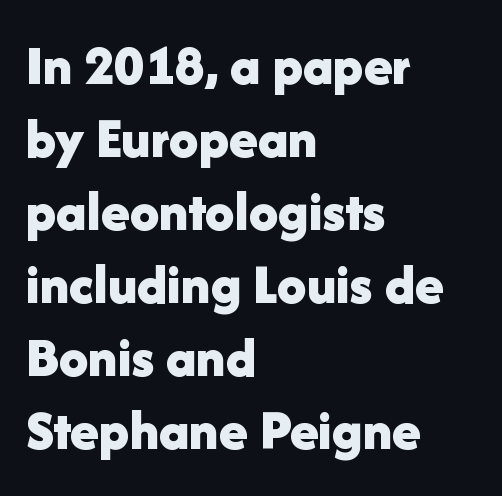
Q: Is the text bold? A: Yes.
Q: Is the text italic (slanted)? A: No, it is upright.
Q: Is the typeface a serif or a sans-serif typeface? A: Sans-serif.
Q: Is the text underlined? A: No.
Q: How is the paragraph aligned? A: Left-aligned.
Q: Is the spacing between letters normal or unusually wide? A: Normal.
Q: Is the spacing between lines tight, normal or loose? A: Normal.
Q: Width (condensed, normal, or wide)? A: Normal.
Q: Stroke contrast? A: Low.
Q: x-height? A: Medium.
Q: Monospaced? A: No.
